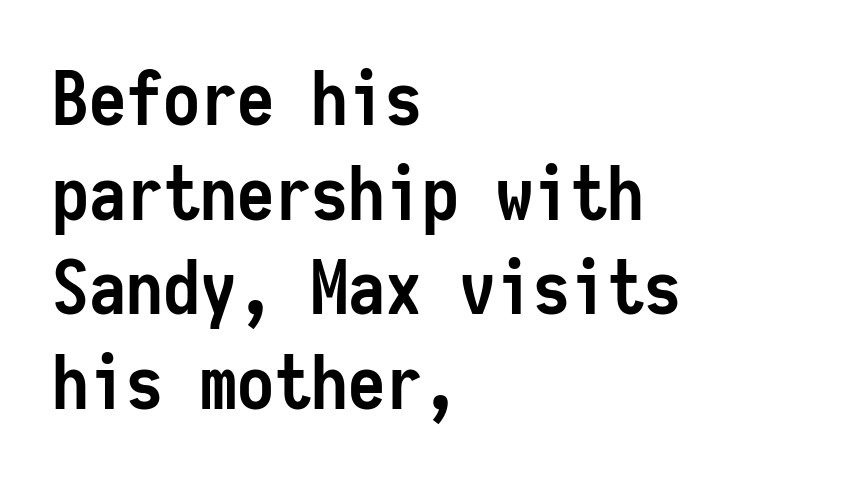
{"serif": "no", "italic": "no", "bold": "yes", "weight": "semibold", "width": "condensed", "stroke_contrast": "low", "x_height": "medium", "monospaced": "yes", "underline": "no", "align": "left", "line_spacing": "normal", "line_spacing_ratio": 1.28, "letter_spacing": "normal", "letter_spacing_em": 0.0, "glyph_px": 74}
